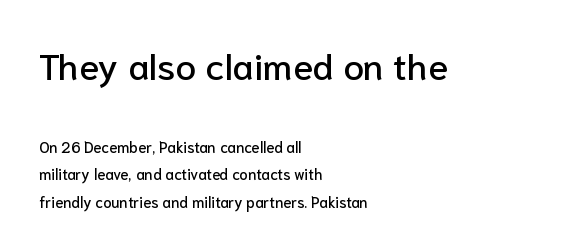
The image shows 37 px sans-serif type, upright; set left-aligned, line spacing 1.82x, normal letter spacing, not underlined; the first (top) block is 2.47x larger; low stroke contrast and a medium x-height.
